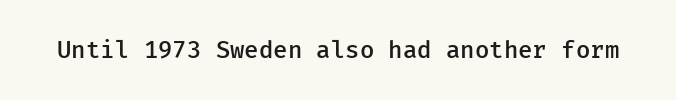
{"italic": "no", "bold": "semi", "underline": "no", "letter_spacing": "normal", "letter_spacing_em": 0.0, "glyph_px": 24}
